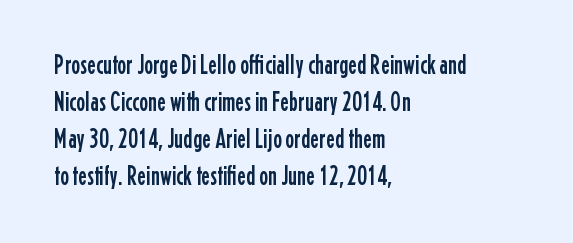
Q: Is the text italic (slanted)? A: No, it is upright.
Q: Is the text underlined? A: No.
Q: How is the paragraph aligned? A: Left-aligned.
Q: Is the spacing between letters normal or unusually wide? A: Normal.
Q: Is the spacing between lines tight, normal or loose? A: Normal.
